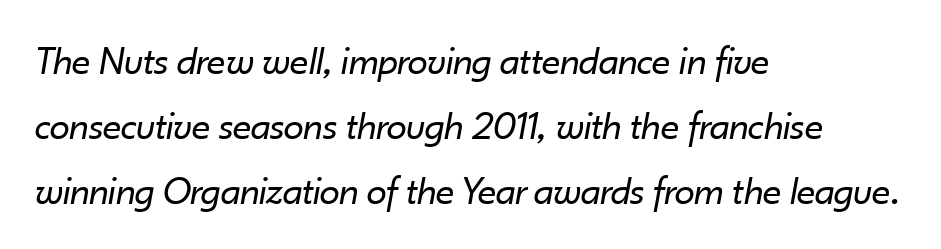
On a weight scale, this lands at 450 or below. Teacher's note: observe the even left margin — that is flush-left alignment. Do the characters align in a grid? No, the font is proportional. Would a proofreader flag this as italicized? Yes.
